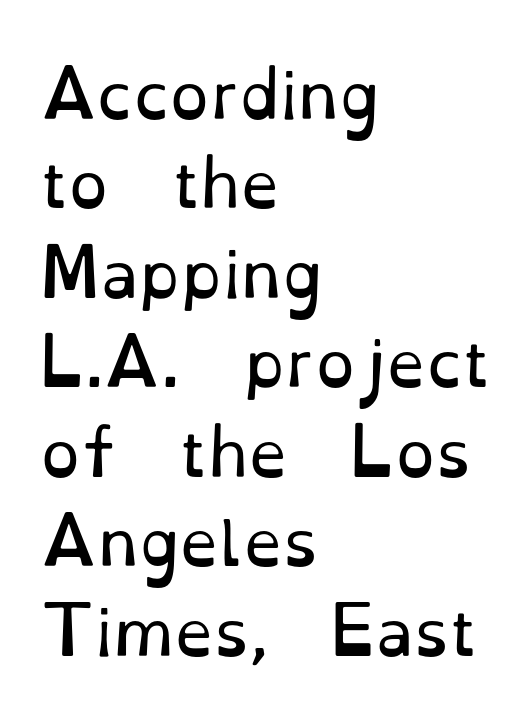
The image shows 63 px regular-weight type, upright; set left-aligned, normal line spacing (1.42x), normal letter spacing, not underlined; low stroke contrast and a small x-height.
